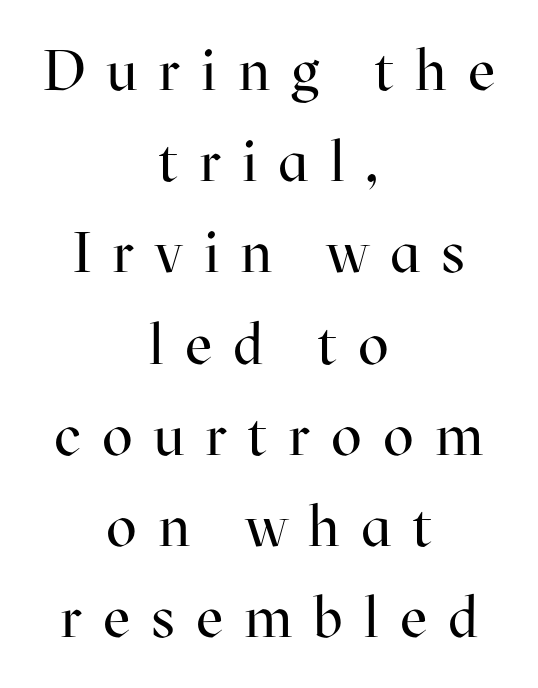
Posture: upright roman. Each new line begins a customary step beneath the previous one. Serif or sans? Serif — the stroke terminals have little feet. Weight: in the light-to-regular range.
